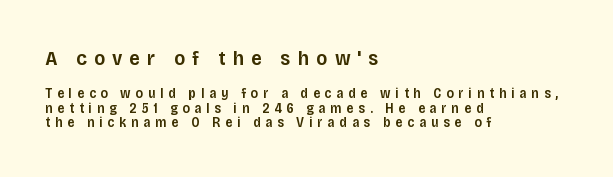
Q: Is the text bold? A: Semi-bold.
Q: Is the text italic (slanted)? A: No, it is upright.
Q: Is the text underlined? A: No.
Q: How is the paragraph aligned? A: Left-aligned.
Q: Is the spacing between letters normal or unusually wide? A: Unusually wide.
Q: Is the spacing between lines tight, normal or loose? A: Tight.
Q: Which block of text is set in a larger size, the first (top) or the second (bottom)? A: The first (top) one.
